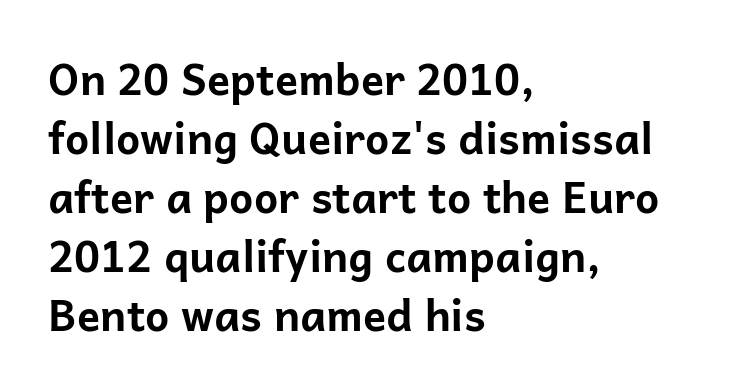
{"serif": "no", "italic": "no", "bold": "yes", "weight": "bold", "width": "normal", "stroke_contrast": "low", "x_height": "medium", "monospaced": "no", "underline": "no", "align": "left", "line_spacing": "normal", "line_spacing_ratio": 1.37, "letter_spacing": "normal", "letter_spacing_em": 0.0, "glyph_px": 43}
